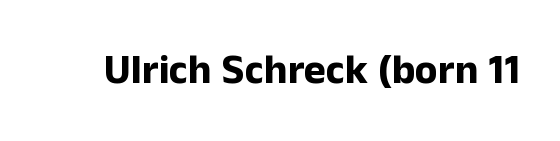
The image shows 42 px bold sans-serif type, upright; set normal letter spacing, not underlined; low stroke contrast and a medium x-height.
